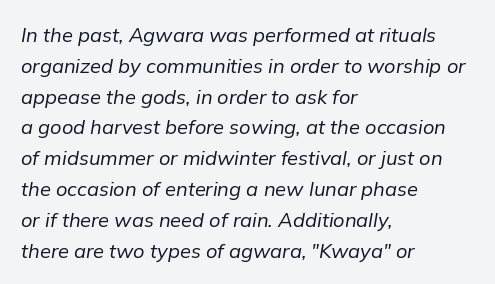
The image shows 20 px text type, italic (leaning right); set left-aligned, normal line spacing (1.54x), normal letter spacing, not underlined.
